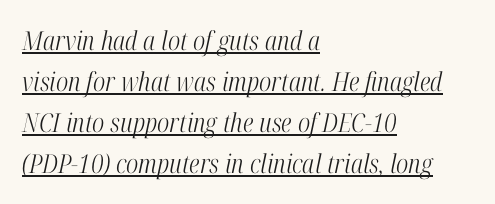
{"italic": "yes", "lean": "right", "slant_degrees": 12, "bold": "no", "underline": "yes", "align": "left", "line_spacing": "normal", "line_spacing_ratio": 1.58, "letter_spacing": "normal", "letter_spacing_em": 0.0, "glyph_px": 26}
